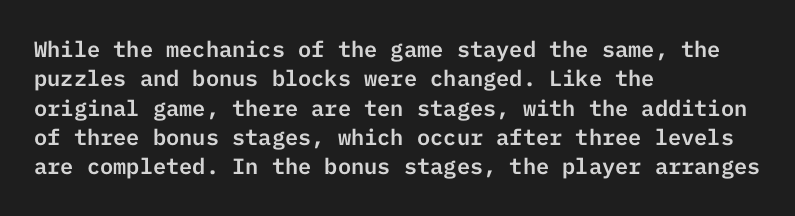
The image shows 22 px text type, upright; set left-aligned, normal line spacing (1.33x), normal letter spacing, not underlined.
